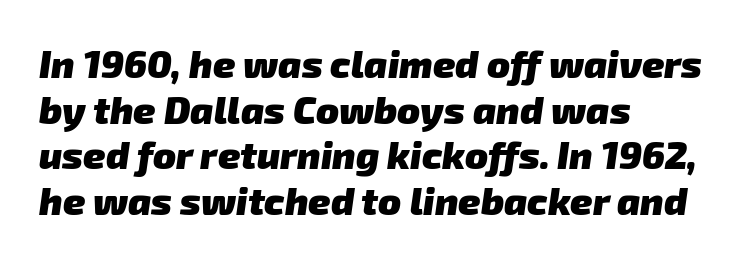
Q: Is the text bold? A: Yes.
Q: Is the typeface a serif or a sans-serif typeface? A: Sans-serif.
Q: Is the text underlined? A: No.
Q: How is the paragraph aligned? A: Left-aligned.
Q: Is the spacing between letters normal or unusually wide? A: Normal.
Q: Width (condensed, normal, or wide)? A: Normal.
Q: Stroke contrast? A: Low.
Q: x-height? A: Medium.
Q: Monospaced? A: No.
